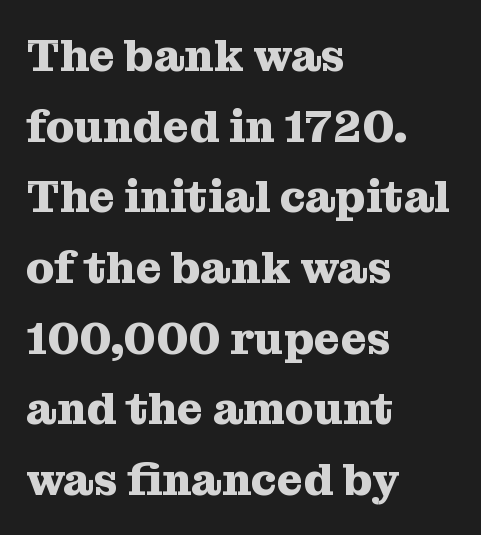
The image shows 45 px heavy serif type, upright; set left-aligned, normal line spacing (1.57x), normal letter spacing, not underlined; medium stroke contrast and a medium x-height.
